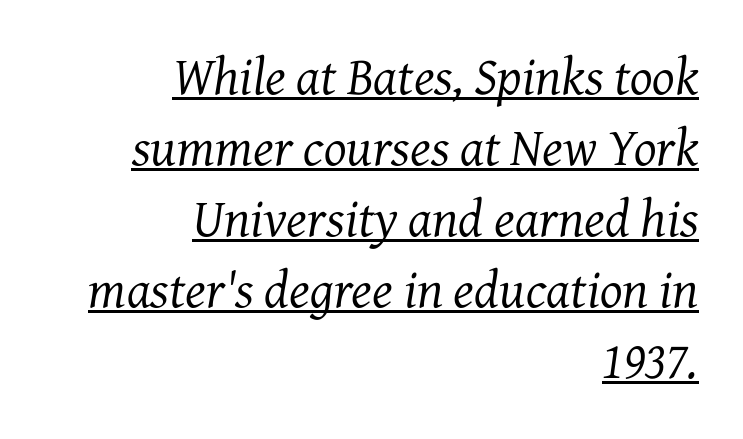
The lettering is marked with a stroke running underneath it. Reading down the block, your eye finds every line finishing at a fixed right position. Note the varied advance widths — an 'i' is clearly narrower than an 'm'. Notice how the stems are inclined rather than vertical — that's the hallmark of italics. Heaviness? Minimal to ordinary, like unemphasized prose. Honestly, the letter spacing is just normal — you wouldn't notice it.
